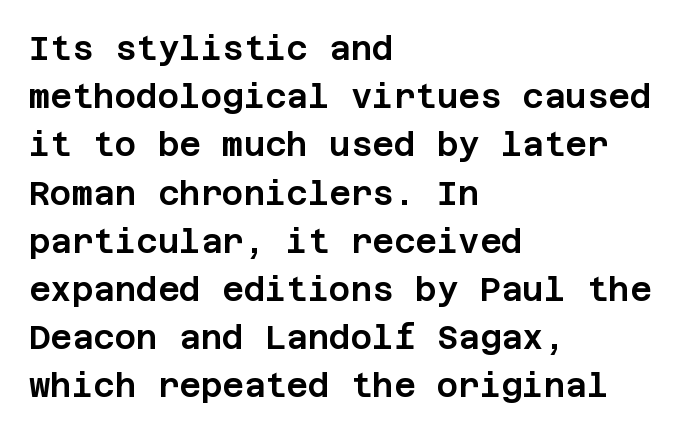
The image shows 33 px sans-serif type, upright; set left-aligned, normal line spacing (1.46x), normal letter spacing, not underlined; low stroke contrast and a large x-height.
